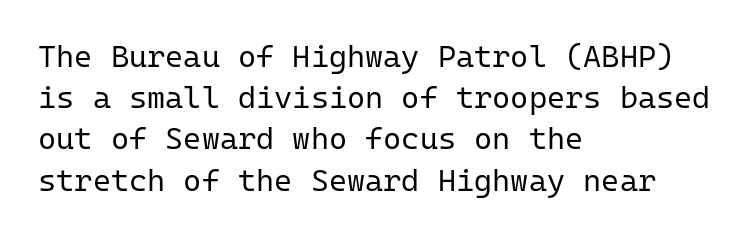
The image shows 31 px regular-weight sans-serif type, upright, monospaced; set left-aligned, normal line spacing (1.33x), normal letter spacing, not underlined; low stroke contrast and a medium x-height.
